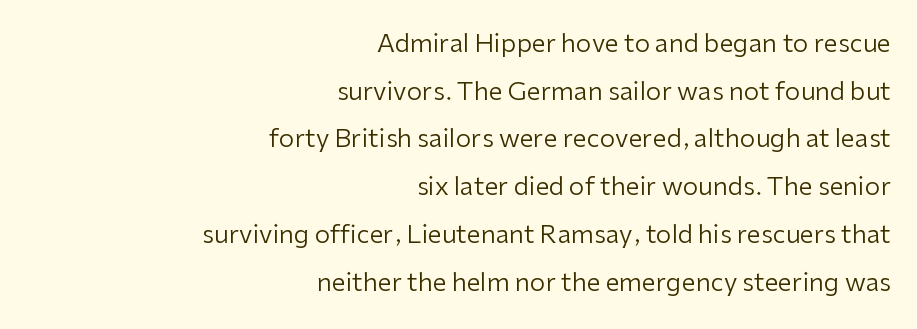
Q: Is the text bold? A: No.
Q: Is the text italic (slanted)? A: No, it is upright.
Q: Is the text underlined? A: No.
Q: How is the paragraph aligned? A: Right-aligned.
Q: Is the spacing between letters normal or unusually wide? A: Normal.
Q: Is the spacing between lines tight, normal or loose? A: Loose.
